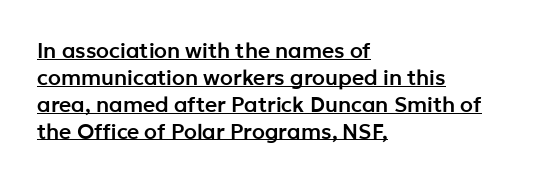
{"italic": "no", "underline": "yes", "align": "left", "line_spacing": "normal", "line_spacing_ratio": 1.28, "letter_spacing": "normal", "letter_spacing_em": 0.0, "glyph_px": 21}
